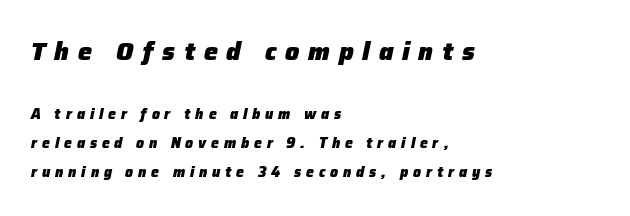
{"italic": "yes", "lean": "right", "slant_degrees": 12, "bold": "yes", "underline": "no", "align": "left", "line_spacing": "loose", "line_spacing_ratio": 2.08, "letter_spacing": "wide", "letter_spacing_em": 0.35, "larger_block": "first", "size_ratio": 1.79, "glyph_px": 25}
